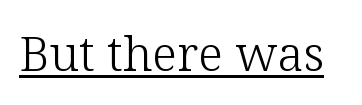
The image shows 48 px light serif type, upright; set normal letter spacing, underlined; low stroke contrast and a medium x-height.
